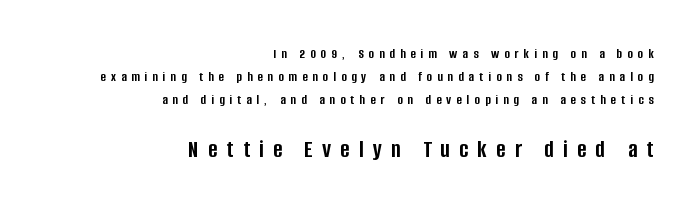
The image shows 25 px bold type, upright; set right-aligned, normal line spacing (1.64x), unusually wide letter spacing (+0.37 em), not underlined; the second (bottom) block is 1.79x larger.
